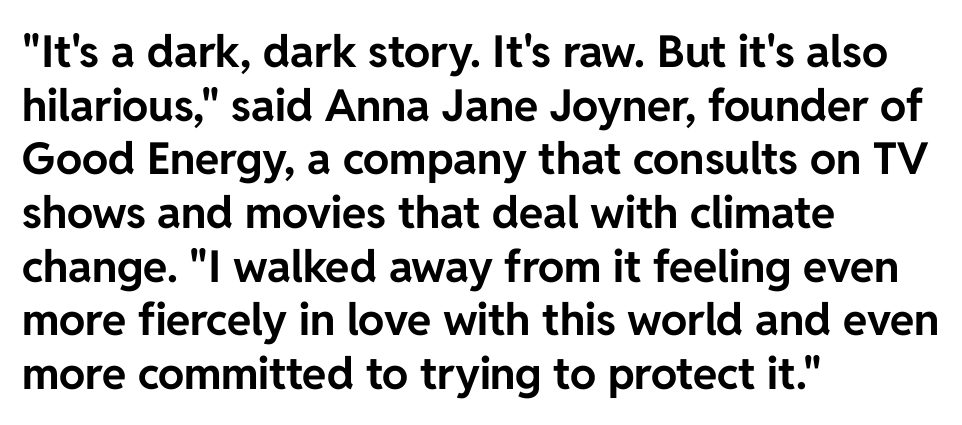
The image shows 44 px bold sans-serif type, upright; set left-aligned, line spacing 1.22x, normal letter spacing, not underlined; low stroke contrast and a medium x-height.
